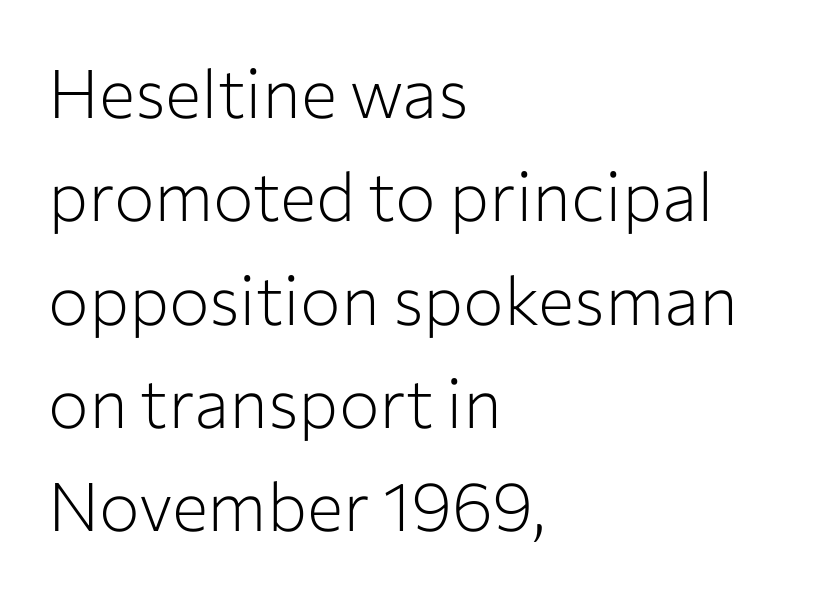
The image shows 68 px light sans-serif type, upright; set left-aligned, normal line spacing (1.52x), normal letter spacing, not underlined; low stroke contrast and a medium x-height.
